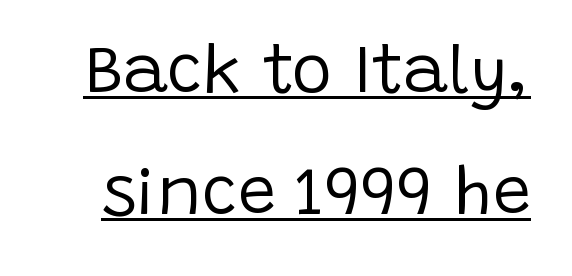
Letter spacing: default. Spacing verdict: proportional, widths tailored to each character. The letters stand straight up with perfectly vertical stems. This is sans-serif lettering, the kind often seen on screens and signage.
